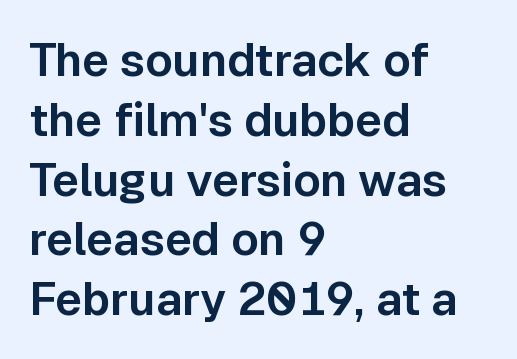
Think of a printed novel: that variable character pitch is what you see here. You can tell from the bare stems that sans-serif type was used. Tracking value appears to be zero — textbook default spacing. Does the leading feel generous? No, just average. Which margin do the lines hug? The left one — the right edge is uneven. The typography opts for an upright posture over an oblique one.
